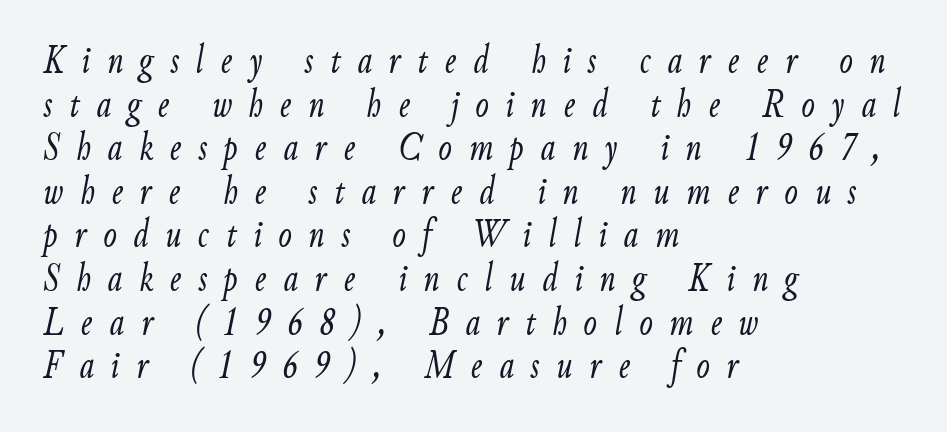
Q: Is the text bold? A: No.
Q: Is the text italic (slanted)? A: Yes, it leans right by about 9 degrees.
Q: Is the text underlined? A: No.
Q: How is the paragraph aligned? A: Left-aligned.
Q: Is the spacing between letters normal or unusually wide? A: Unusually wide.
Q: Is the spacing between lines tight, normal or loose? A: Tight.
Q: Width (condensed, normal, or wide)? A: Condensed.
Q: Stroke contrast? A: Low.
Q: x-height? A: Small.
Q: Monospaced? A: No.
